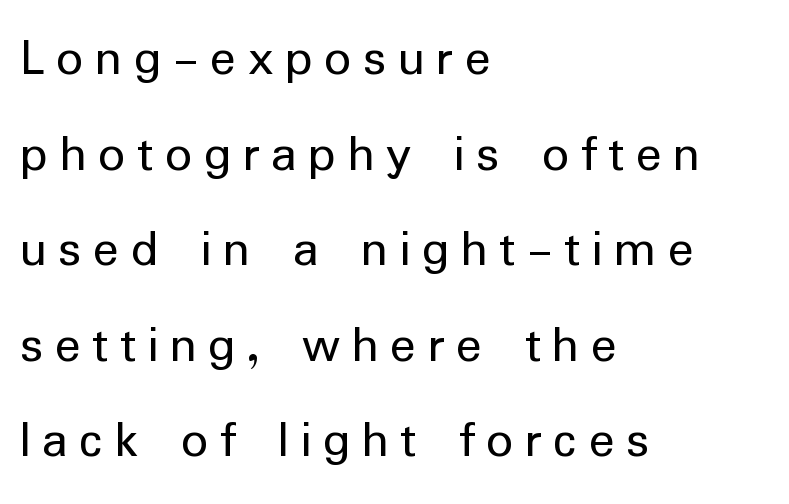
Q: Is the text bold? A: No.
Q: Is the text italic (slanted)? A: No, it is upright.
Q: Is the typeface a serif or a sans-serif typeface? A: Sans-serif.
Q: Is the text underlined? A: No.
Q: How is the paragraph aligned? A: Left-aligned.
Q: Is the spacing between letters normal or unusually wide? A: Unusually wide.
Q: Width (condensed, normal, or wide)? A: Normal.
Q: Stroke contrast? A: Low.
Q: x-height? A: Medium.
Q: Monospaced? A: No.
